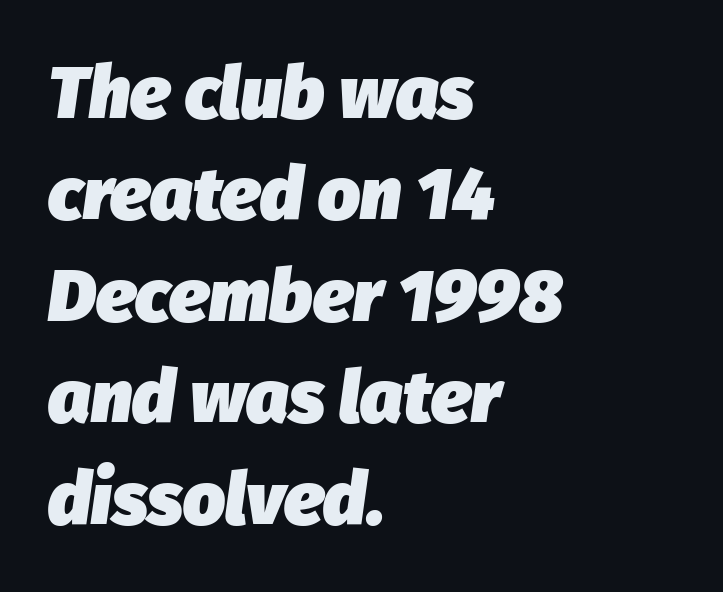
The image shows 74 px heavy type, italic (leaning right); set left-aligned, normal line spacing (1.37x), normal letter spacing, not underlined; low stroke contrast and a medium x-height.
